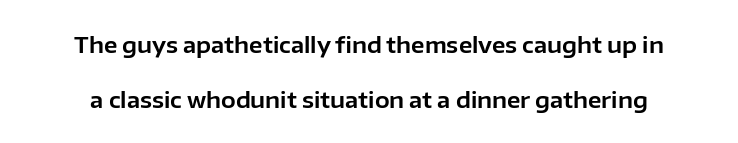
Q: Is the text italic (slanted)? A: No, it is upright.
Q: Is the text underlined? A: No.
Q: Is the spacing between letters normal or unusually wide? A: Normal.
Q: Is the spacing between lines tight, normal or loose? A: Loose.
